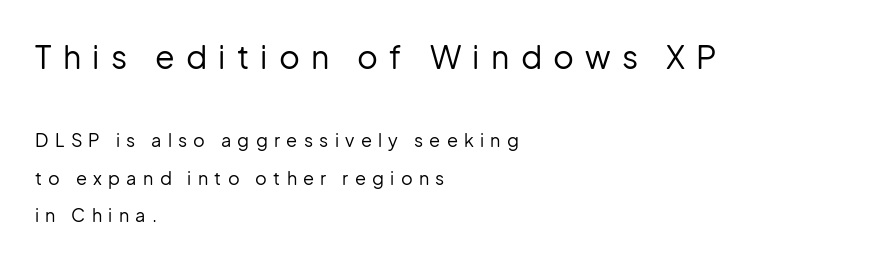
Q: Is the text bold? A: No.
Q: Is the text italic (slanted)? A: No, it is upright.
Q: Is the typeface a serif or a sans-serif typeface? A: Sans-serif.
Q: Is the text underlined? A: No.
Q: How is the paragraph aligned? A: Left-aligned.
Q: Is the spacing between letters normal or unusually wide? A: Unusually wide.
Q: Is the spacing between lines tight, normal or loose? A: Loose.
Q: Which block of text is set in a larger size, the first (top) or the second (bottom)? A: The first (top) one.
Q: Width (condensed, normal, or wide)? A: Normal.
Q: Stroke contrast? A: Low.
Q: x-height? A: Medium.
Q: Monospaced? A: No.
